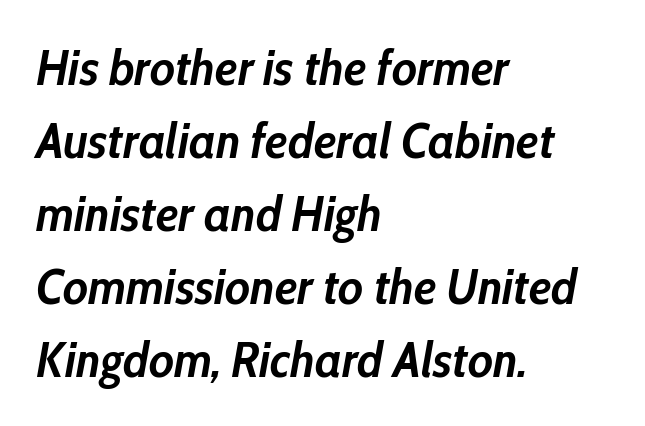
The image shows 50 px semibold, condensed type, italic (leaning right); set left-aligned, normal line spacing (1.46x), normal letter spacing, not underlined; low stroke contrast and a medium x-height.
